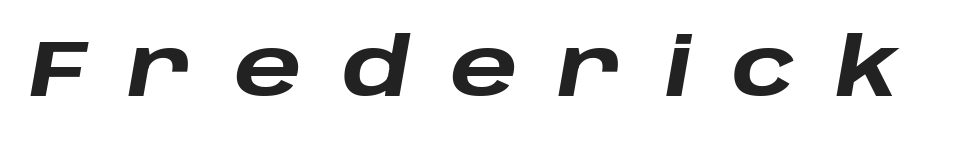
Q: Is the text bold? A: Yes.
Q: Is the text italic (slanted)? A: Yes, it leans right by about 10 degrees.
Q: Is the text underlined? A: No.
Q: Is the spacing between letters normal or unusually wide? A: Unusually wide.
Q: Width (condensed, normal, or wide)? A: Wide.
Q: Stroke contrast? A: Low.
Q: x-height? A: Large.
Q: Monospaced? A: No.
